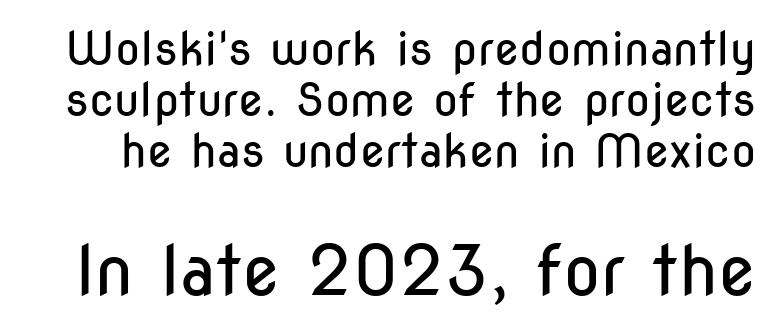
{"serif": "no", "italic": "no", "bold": "no", "weight": "regular", "width": "condensed", "stroke_contrast": "low", "x_height": "medium", "monospaced": "no", "underline": "no", "line_spacing": "tight", "line_spacing_ratio": 1.11, "letter_spacing": "normal", "letter_spacing_em": 0.0, "larger_block": "second", "size_ratio": 1.5, "glyph_px": 69}
